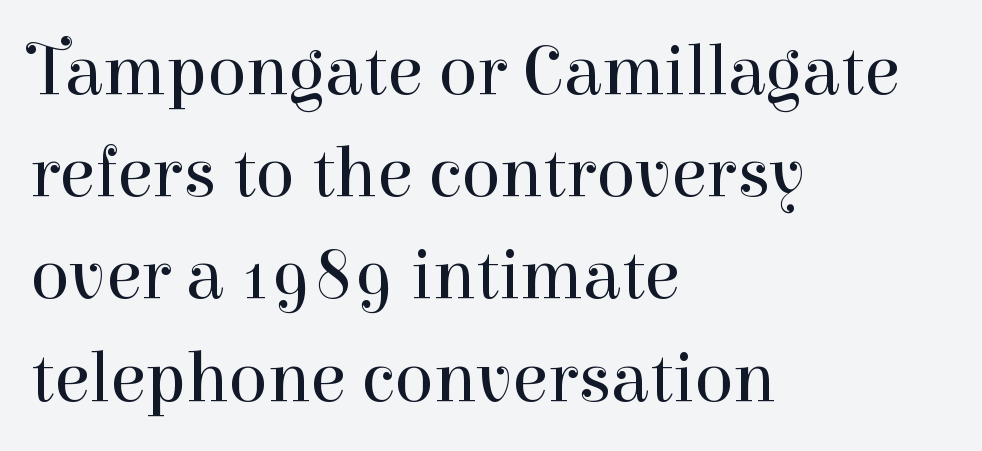
{"serif": "yes", "italic": "no", "bold": "no", "weight": "regular", "width": "normal", "stroke_contrast": "high", "x_height": "medium", "monospaced": "no", "underline": "no", "align": "left", "line_spacing": "normal", "line_spacing_ratio": 1.42, "letter_spacing": "normal", "letter_spacing_em": 0.0, "glyph_px": 72}
